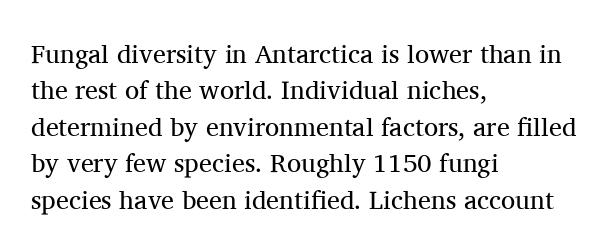
The image shows 26 px text type, upright; set left-aligned, normal line spacing (1.4x), normal letter spacing, not underlined.
